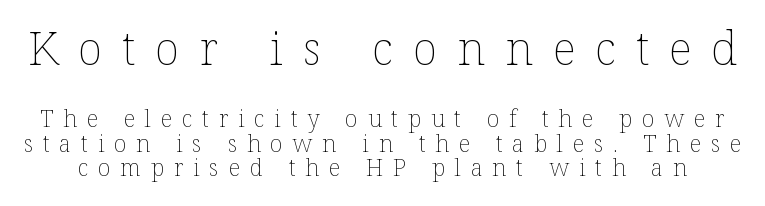
The initial chunk of copy outweighs the following chunk in type size. A typesetter would call this leading minimal, almost set solid. Here the glyphs are tracked loosely, breaking word shapes into spaced letters. The specimen omits any rule beneath the text block's lines.
